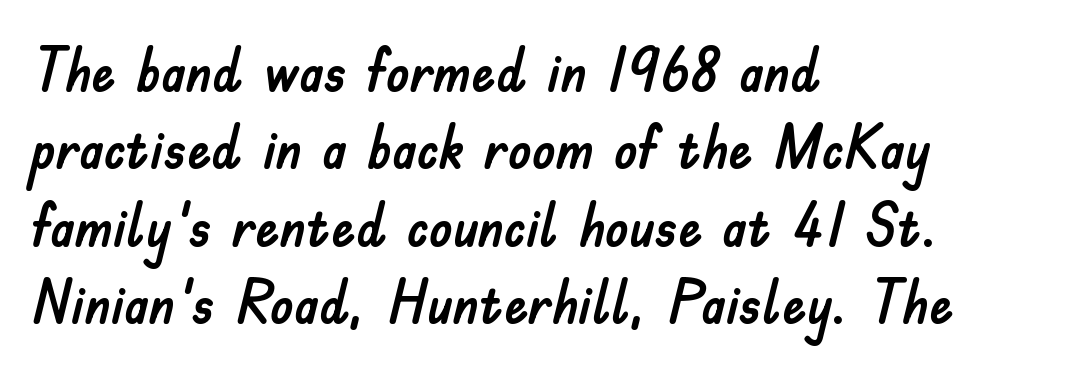
Baseline-to-baseline distance is the conventional proportion of letter height. Serif or sans? Sans — the stroke terminals are bare. Descenders hang freely into open space. The rendering keeps characters at their native spacing. Do the characters align in a grid? No, the font is proportional.
